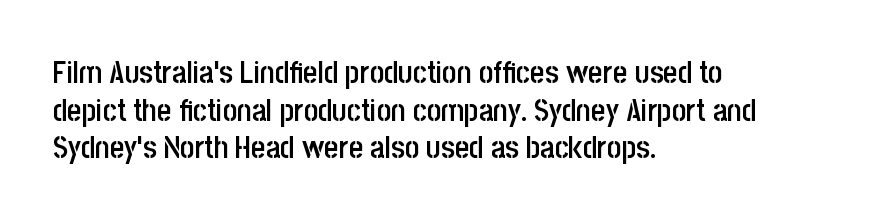
Unlike a traditional serif, this face leaves its strokes unadorned. Here the designer chose a conventional face with non-uniform glyph widths. The gaps between neighbouring characters are ordinary and unremarkable. Casual observation: everything's shoved over to the left. Clear beneath every line of the passage.
